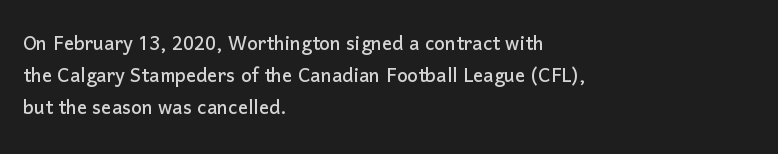
Q: Is the text italic (slanted)? A: No, it is upright.
Q: Is the text underlined? A: No.
Q: How is the paragraph aligned? A: Left-aligned.
Q: Is the spacing between letters normal or unusually wide? A: Normal.
Q: Is the spacing between lines tight, normal or loose? A: Normal.
